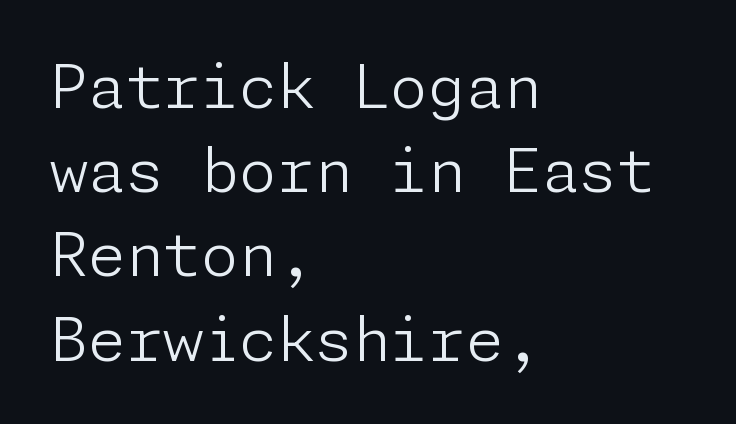
Which margin do the lines hug? The left one — the right edge is uneven. Stroke terminals: plain, sans-serif. Ink coverage per letter is moderate at most. Between one letter and the next there's only the usual sliver of space. Rendered with straight, roman letterforms. The area under the type is left untouched.
